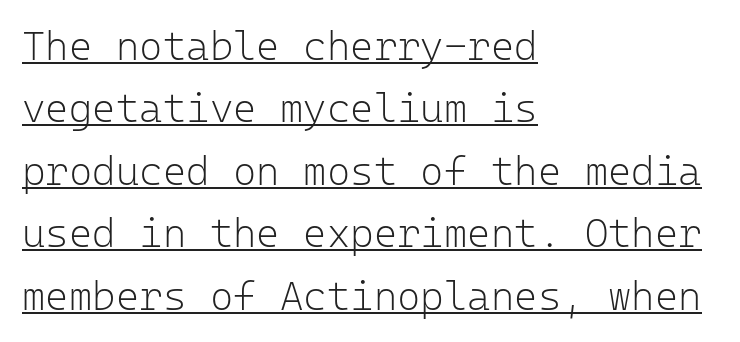
Typeset ragged right — the left edge is the straight one. Students, note that the glyphs here touch the page at normal intervals. This is sans-serif lettering, the kind often seen on screens and signage. Do the characters align in a grid? Yes, the font is monospaced. Underlining? Definitely there. Is there any slant? The stems are plumb.
